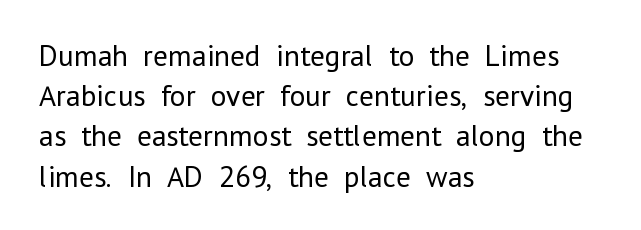
Is the block centered? No — it sits flush against the left margin. Beneath every word, the page is bare. Grotesque or geometric, the face here clearly has no serifs. Look at the tracking — it's just the regular setting, nothing added. Line spacing here is normal. Here the designer chose a conventional face with non-uniform glyph widths.
